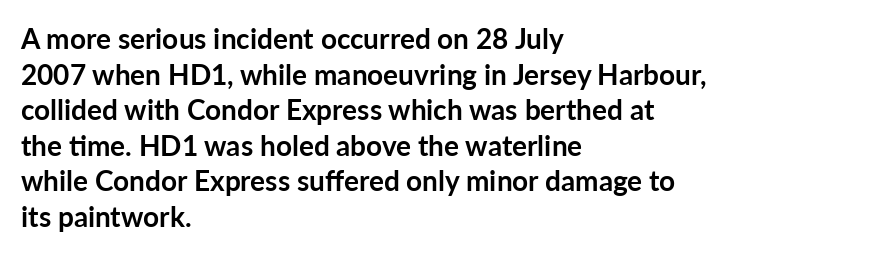
The image shows 28 px semibold sans-serif type, upright; set left-aligned, normal line spacing (1.27x), normal letter spacing, not underlined; low stroke contrast and a medium x-height.
